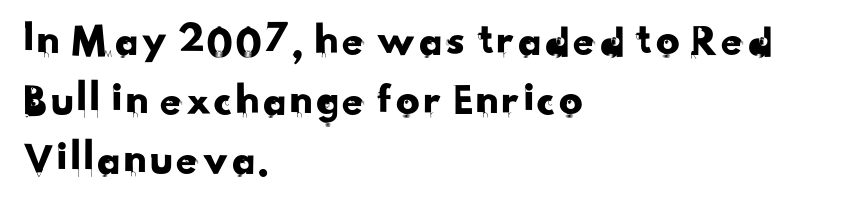
Q: Is the typeface a serif or a sans-serif typeface? A: Sans-serif.
Q: Is the text underlined? A: No.
Q: How is the paragraph aligned? A: Left-aligned.
Q: Is the spacing between letters normal or unusually wide? A: Normal.
Q: Is the spacing between lines tight, normal or loose? A: Normal.
Q: Width (condensed, normal, or wide)? A: Normal.
Q: Stroke contrast? A: Low.
Q: x-height? A: Small.
Q: Monospaced? A: No.
